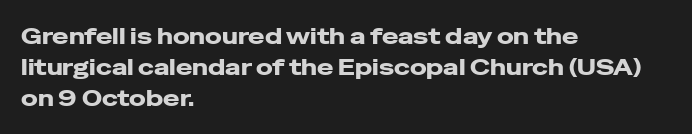
The image shows 22 px text type, upright; set left-aligned, normal line spacing (1.4x), normal letter spacing, not underlined.
